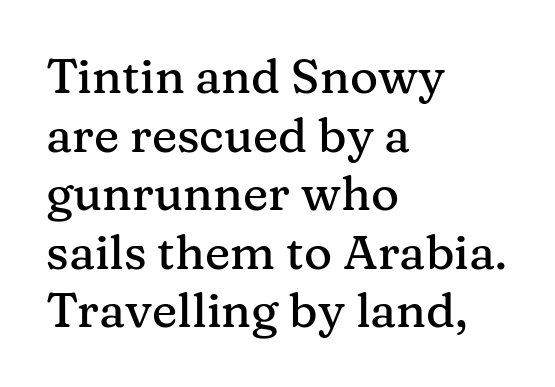
The rendering keeps characters at their native spacing. This is serif lettering, the kind often seen in printed books. Does the copy run flush right? No — it runs flush left. Is this a fixed-width face? No — the glyphs have proportional, varying widths. Style check: upright. Check under the words: just untouched page.
